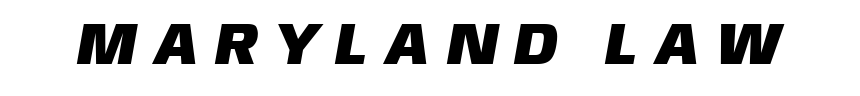
The passage shown is typed in a proportional face where columns would drift. Display-style spreading of the glyphs; the letterfit is very open. Typographically, this falls in the sans-serif category. Only glyphs here, with clear space below each row.
